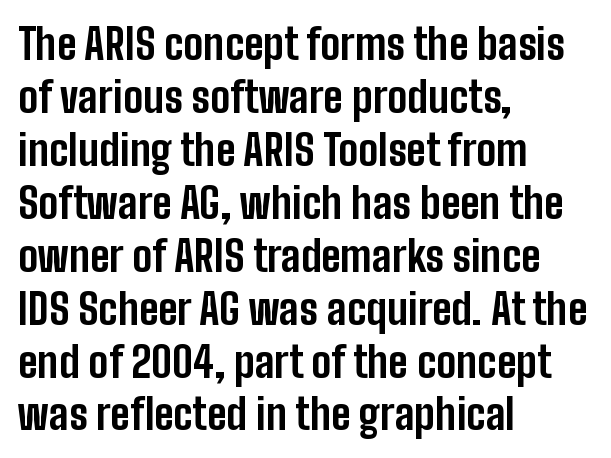
The specimen reads as upright at a glance. Heft: maximum for text — a bold. The face used here is rendered with its standard letterfit. Descender tails drop into unmarked territory.
